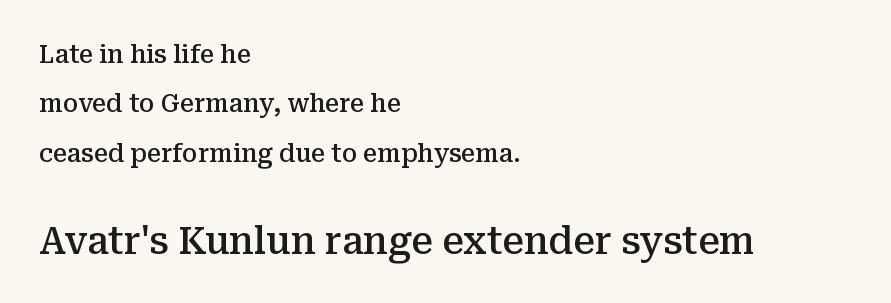
Q: Is the text bold? A: Semi-bold.
Q: Is the text italic (slanted)? A: No, it is upright.
Q: Is the typeface a serif or a sans-serif typeface? A: Serif.
Q: Is the text underlined? A: No.
Q: How is the paragraph aligned? A: Left-aligned.
Q: Is the spacing between letters normal or unusually wide? A: Normal.
Q: Is the spacing between lines tight, normal or loose? A: Loose.
Q: Which block of text is set in a larger size, the first (top) or the second (bottom)? A: The second (bottom) one.
Q: Width (condensed, normal, or wide)? A: Normal.
Q: Stroke contrast? A: Medium.
Q: x-height? A: Medium.
Q: Monospaced? A: No.
